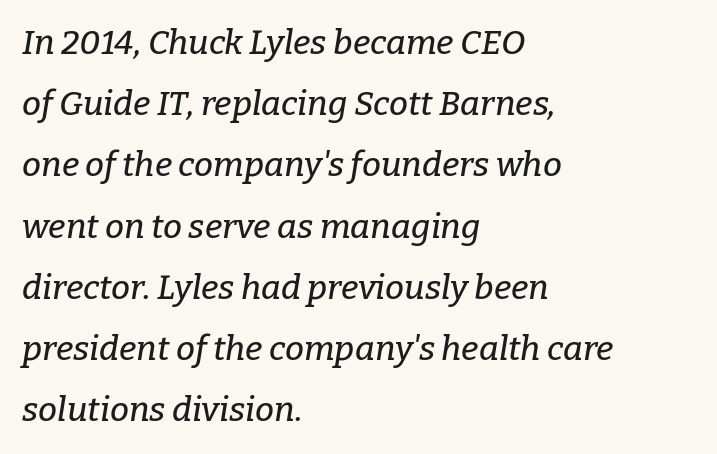
Q: Is the text italic (slanted)? A: Yes, it leans right by about 9 degrees.
Q: Is the typeface a serif or a sans-serif typeface? A: Serif.
Q: Is the text underlined? A: No.
Q: How is the paragraph aligned? A: Left-aligned.
Q: Is the spacing between letters normal or unusually wide? A: Normal.
Q: Width (condensed, normal, or wide)? A: Normal.
Q: Stroke contrast? A: Low.
Q: x-height? A: Medium.
Q: Monospaced? A: No.
